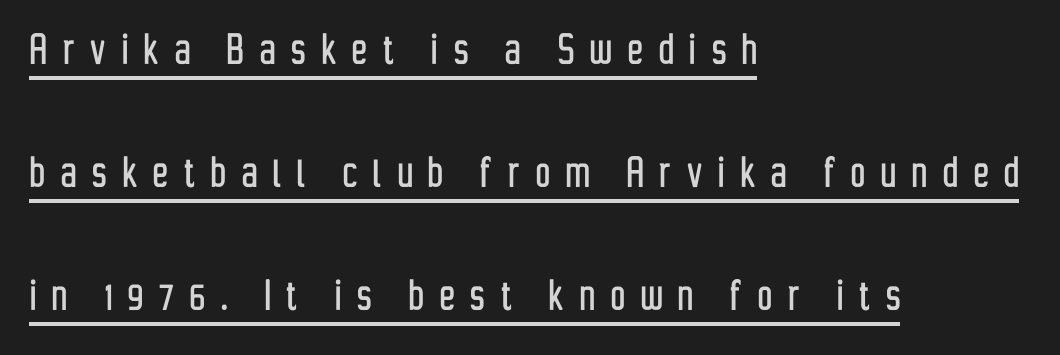
{"serif": "no", "italic": "no", "width": "condensed", "stroke_contrast": "low", "x_height": "medium", "monospaced": "no", "underline": "yes", "align": "left", "line_spacing": "loose", "line_spacing_ratio": 2.46, "letter_spacing": "wide", "letter_spacing_em": 0.32, "glyph_px": 50}
